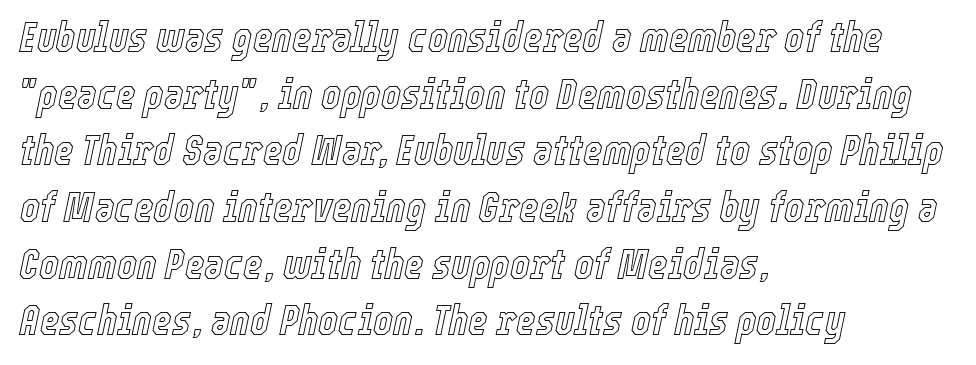
{"italic": "yes", "lean": "right", "slant_degrees": 12, "width": "condensed", "x_height": "medium", "monospaced": "no", "underline": "no", "align": "left", "line_spacing": "normal", "line_spacing_ratio": 1.35, "letter_spacing": "normal", "letter_spacing_em": 0.0, "glyph_px": 42}
